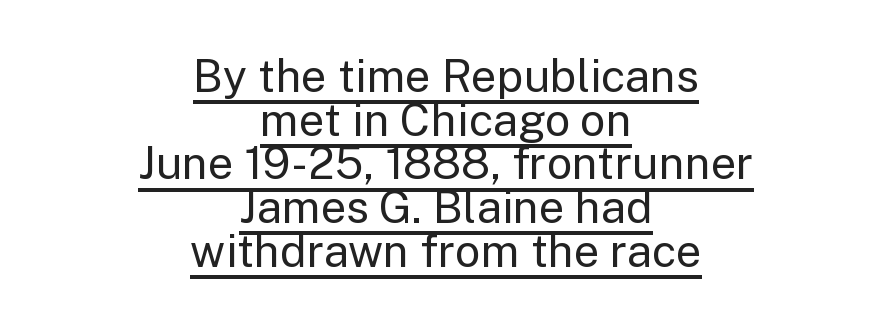
Q: Is the text bold? A: No.
Q: Is the text italic (slanted)? A: No, it is upright.
Q: Is the typeface a serif or a sans-serif typeface? A: Sans-serif.
Q: Is the text underlined? A: Yes.
Q: How is the paragraph aligned? A: Centered.
Q: Is the spacing between letters normal or unusually wide? A: Normal.
Q: Is the spacing between lines tight, normal or loose? A: Tight.
Q: Width (condensed, normal, or wide)? A: Normal.
Q: Stroke contrast? A: Low.
Q: x-height? A: Medium.
Q: Monospaced? A: No.
